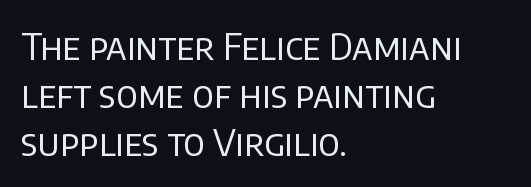
{"serif": "no", "italic": "no", "bold": "no", "weight": "regular", "width": "normal", "stroke_contrast": "low", "x_height": "large", "monospaced": "no", "underline": "no", "align": "left", "line_spacing": "normal", "line_spacing_ratio": 1.3, "letter_spacing": "normal", "letter_spacing_em": 0.0, "glyph_px": 37}
